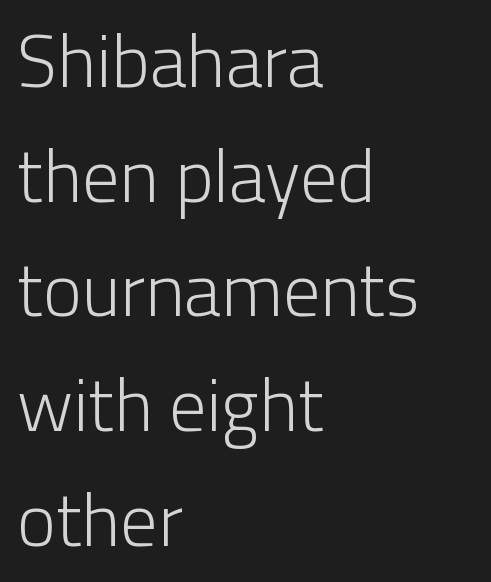
What's the leading like? Ordinary, nothing unusual. Varying glyph widths throughout — classic text-font behaviour. Typographically, this falls in the sans-serif category. Characters follow at the spacing the type designer built in. The lines in this sample share a left origin and differ only in where they stop. Descenders are the only things crossing below the line.
